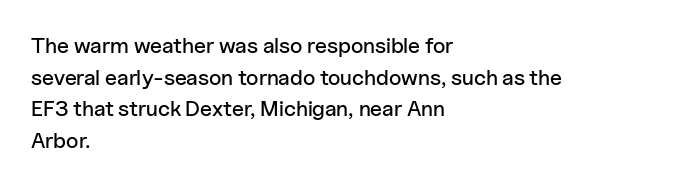
{"italic": "no", "underline": "no", "align": "left", "line_spacing": "normal", "line_spacing_ratio": 1.44, "letter_spacing": "normal", "letter_spacing_em": 0.0, "glyph_px": 22}
